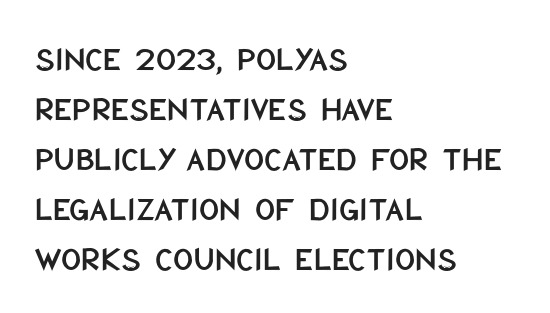
The image shows 35 px condensed sans-serif type, upright; set left-aligned, normal line spacing (1.43x), normal letter spacing, not underlined; low stroke contrast and a large x-height.
